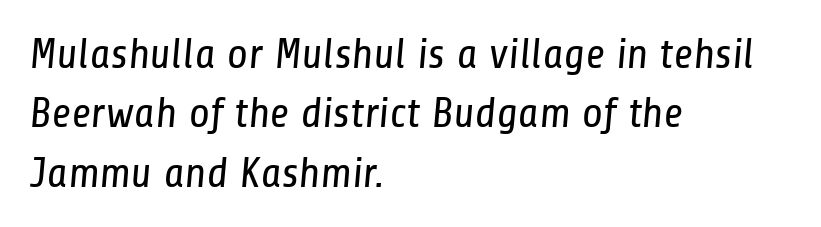
Q: Is the text bold? A: No.
Q: Is the typeface a serif or a sans-serif typeface? A: Sans-serif.
Q: Is the text underlined? A: No.
Q: How is the paragraph aligned? A: Left-aligned.
Q: Is the spacing between letters normal or unusually wide? A: Normal.
Q: Is the spacing between lines tight, normal or loose? A: Normal.
Q: Width (condensed, normal, or wide)? A: Condensed.
Q: Stroke contrast? A: Low.
Q: x-height? A: Medium.
Q: Monospaced? A: No.
